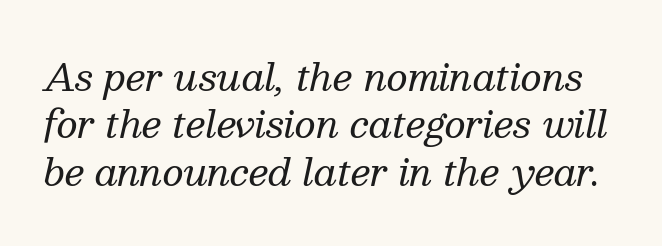
{"serif": "yes", "italic": "yes", "lean": "right", "slant_degrees": 13, "bold": "no", "weight": "regular", "width": "normal", "stroke_contrast": "medium", "x_height": "medium", "monospaced": "no", "underline": "no", "line_spacing": "normal", "line_spacing_ratio": 1.28, "letter_spacing": "normal", "letter_spacing_em": 0.0, "glyph_px": 37}
